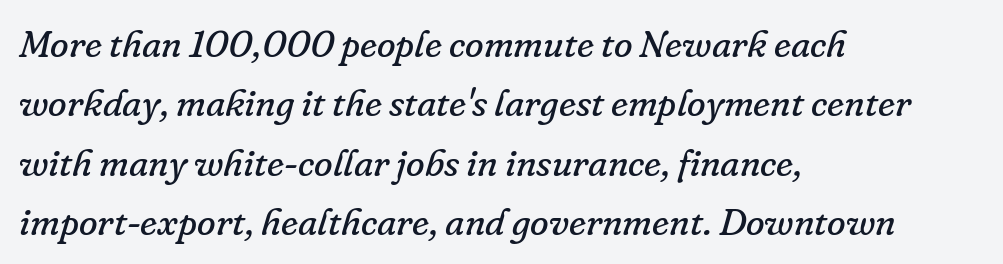
Q: Is the text bold? A: No.
Q: Is the text italic (slanted)? A: Yes, it leans right by about 16 degrees.
Q: Is the typeface a serif or a sans-serif typeface? A: Serif.
Q: Is the text underlined? A: No.
Q: How is the paragraph aligned? A: Left-aligned.
Q: Is the spacing between letters normal or unusually wide? A: Normal.
Q: Is the spacing between lines tight, normal or loose? A: Normal.
Q: Width (condensed, normal, or wide)? A: Normal.
Q: Stroke contrast? A: Low.
Q: x-height? A: Small.
Q: Monospaced? A: No.
